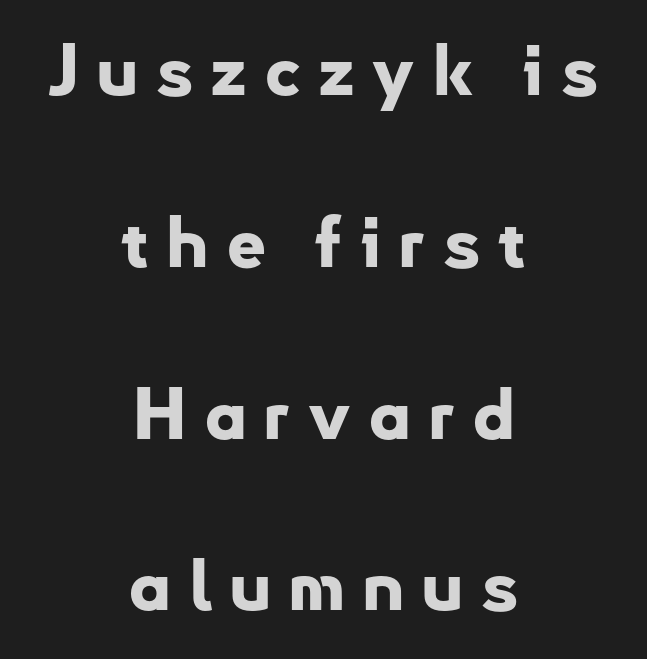
The image shows 71 px bold sans-serif type, upright; set centered, loose line spacing (2.42x), unusually wide letter spacing (+0.23 em), not underlined; low stroke contrast and a small x-height.
